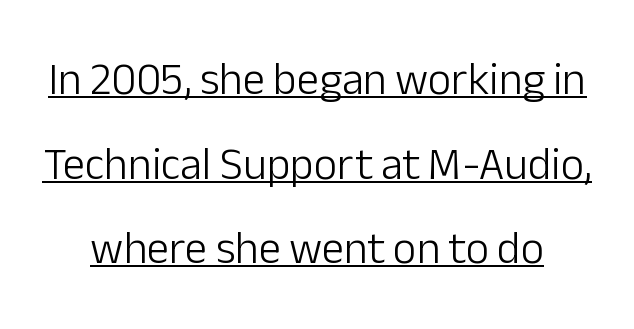
Looks like someone drew a line under every word here. Typographically, this falls in the sans-serif category. A typesetter would call this zero additional tracking. A typesetter would mark this as roman, not italic.
